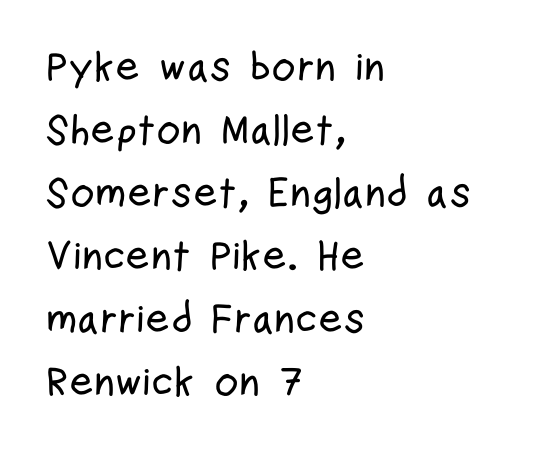
Looks like regular typesetting: each glyph gets only the width it needs. Unmarked baselines from the first word to the last. Where is the straight margin? On the left. Regarding leading, the lines here are spaced in the standard way.
